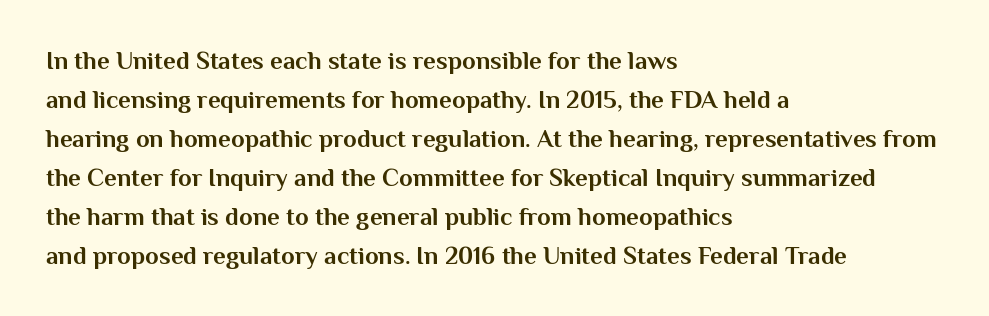
{"italic": "no", "bold": "yes", "underline": "no", "align": "left", "line_spacing": "normal", "line_spacing_ratio": 1.56, "letter_spacing": "normal", "letter_spacing_em": 0.0, "glyph_px": 25}
